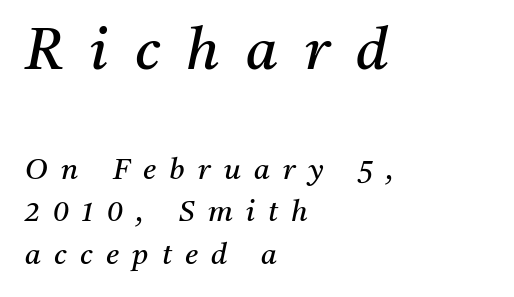
Which chunk is bigger? The first one — the top block dwarfs the bottom. Summary of vertical rhythm: regular, with standard interline spacing. Descenders are the only things crossing below the line. Left-aligned paragraph, ragged on the right. Stroke terminals: seriffed. Varying glyph widths throughout — classic text-font behaviour.
